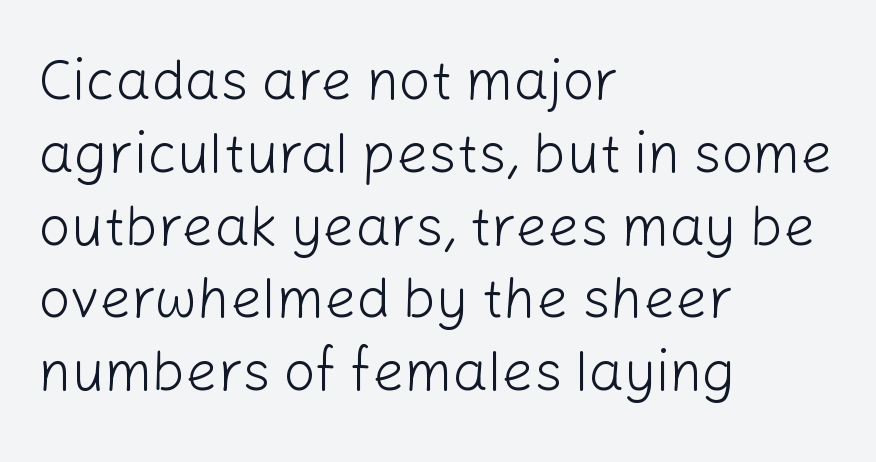
Stroke thickness stays within the range of a standard reading face or lighter. Italic: no, the glyphs are upright roman. You could not count columns in this text — the font is proportionally spaced. The words here are not underlined.
